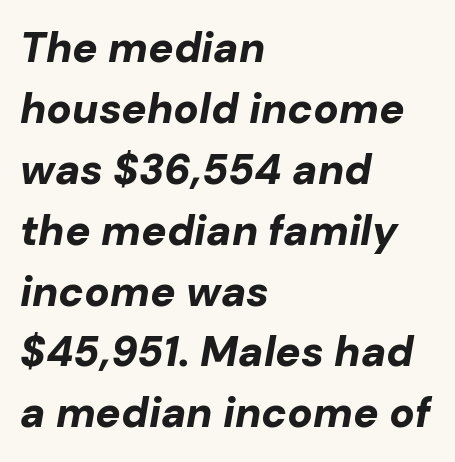
The image shows 42 px bold type, italic (leaning right); set left-aligned, normal line spacing (1.45x), normal letter spacing, not underlined; low stroke contrast and a medium x-height.
